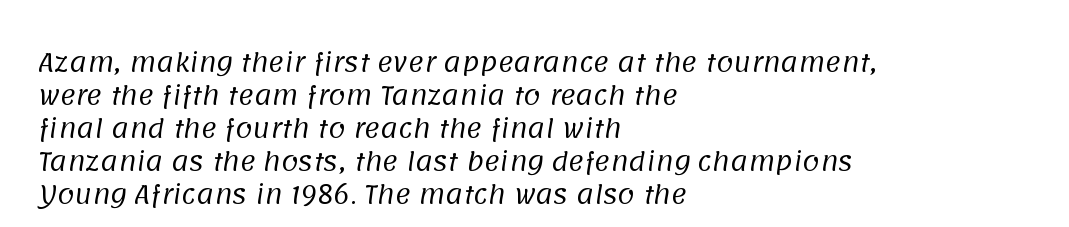
The image shows 24 px text type; set left-aligned, normal line spacing (1.38x), normal letter spacing, not underlined.
